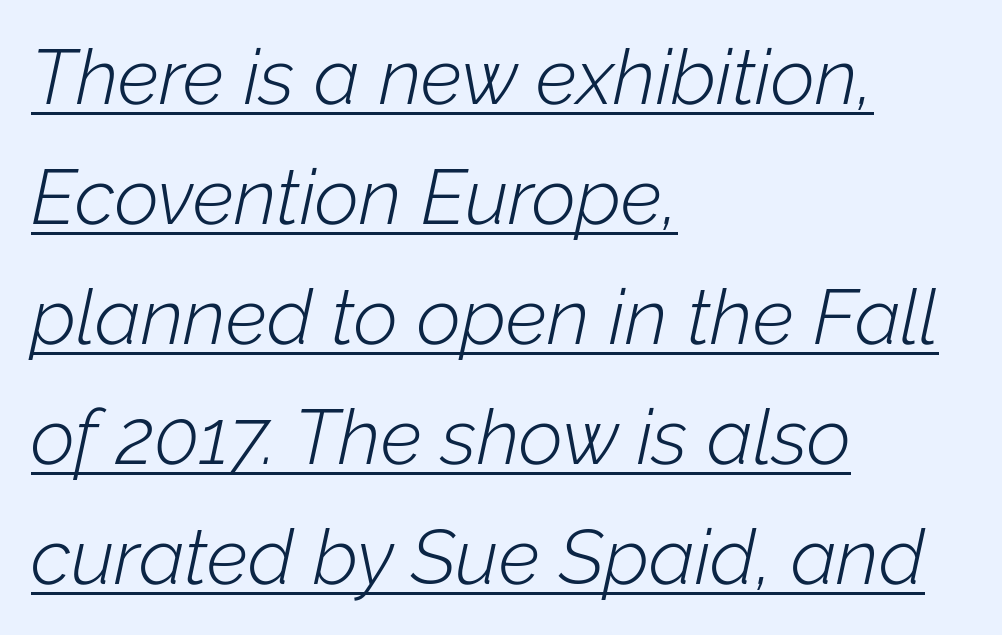
The image shows 77 px light type, italic (leaning right); set left-aligned, normal line spacing (1.56x), normal letter spacing, underlined; low stroke contrast and a medium x-height.
